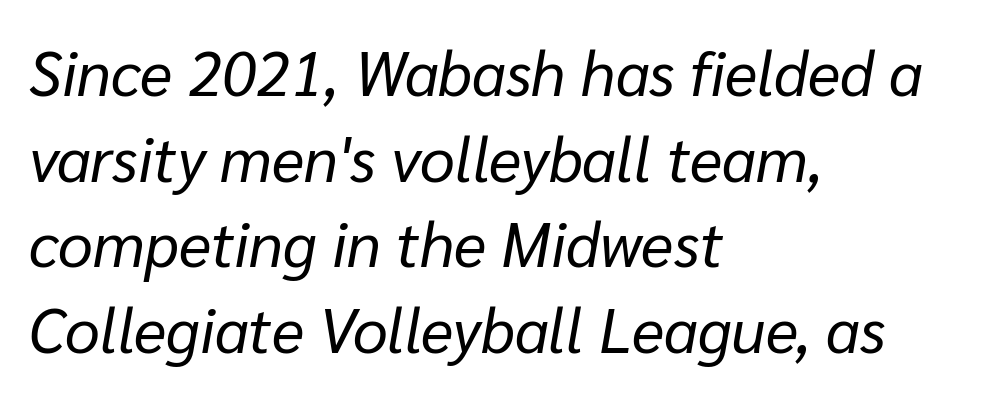
The image shows 62 px regular-weight type, italic (leaning right); set left-aligned, normal line spacing (1.38x), normal letter spacing, not underlined; low stroke contrast and a medium x-height.
